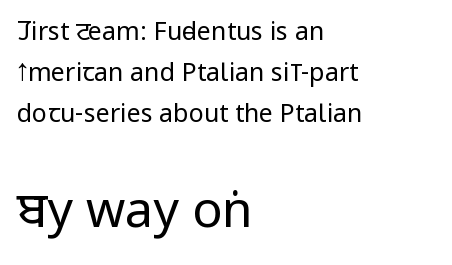
A typesetter would call this leading conventional body-copy spacing. Lines of text with bare space underneath. A sans-serif font was chosen for this passage. Spacing verdict: proportional, widths tailored to each character. Caption: standard tracking, unaltered.
